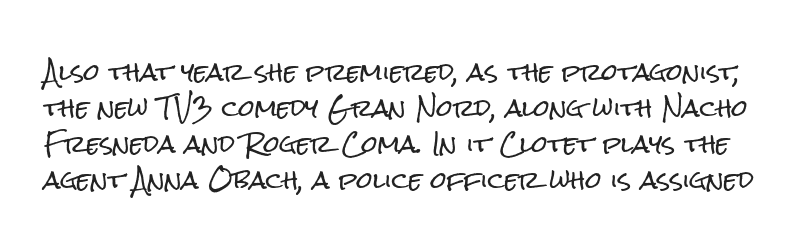
The zone under the glyphs is completely vacant. The rows are spaced the way most documents space them. This is the regular roman posture of the typeface. The letterforms sit shoulder to shoulder at normal distance.
